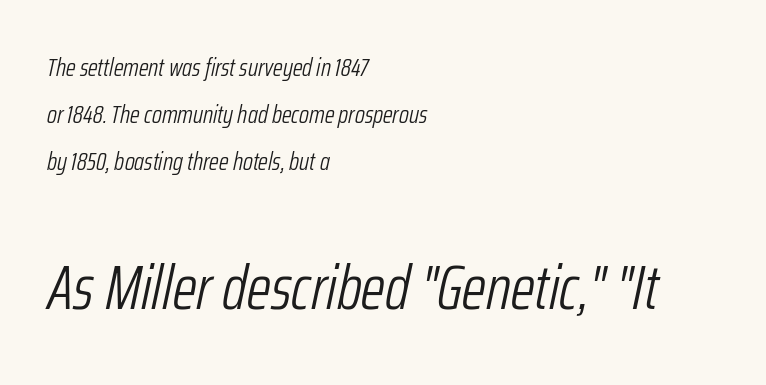
{"italic": "yes", "lean": "right", "slant_degrees": 12, "bold": "no", "weight": "light", "width": "condensed", "stroke_contrast": "low", "x_height": "medium", "monospaced": "no", "underline": "no", "align": "left", "line_spacing_ratio": 1.89, "letter_spacing": "normal", "letter_spacing_em": 0.0, "larger_block": "second", "size_ratio": 2.48, "glyph_px": 62}
